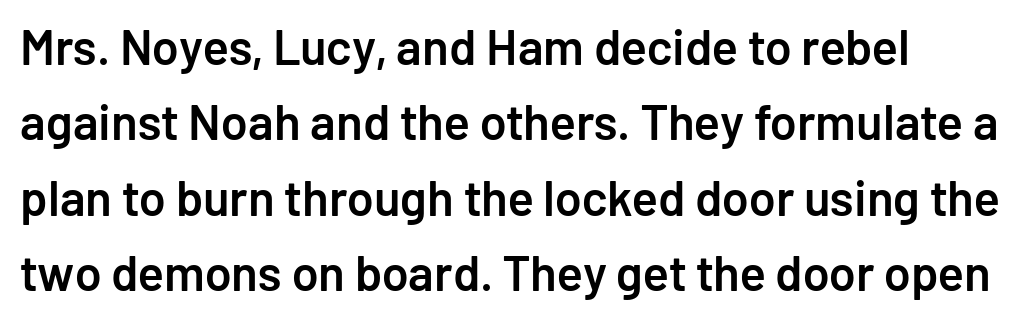
The image shows 49 px semibold sans-serif type, upright; set normal line spacing (1.54x), normal letter spacing, not underlined; low stroke contrast and a medium x-height.
